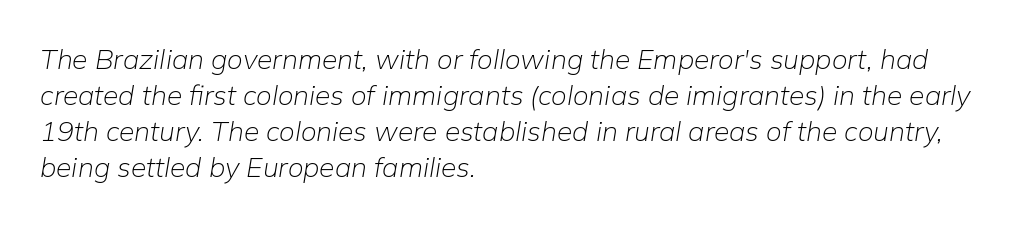
Q: Is the text bold? A: No.
Q: Is the text italic (slanted)? A: Yes, it leans right by about 9 degrees.
Q: Is the text underlined? A: No.
Q: How is the paragraph aligned? A: Left-aligned.
Q: Is the spacing between letters normal or unusually wide? A: Normal.
Q: Is the spacing between lines tight, normal or loose? A: Normal.
Q: Width (condensed, normal, or wide)? A: Normal.
Q: Stroke contrast? A: Low.
Q: x-height? A: Medium.
Q: Monospaced? A: No.
